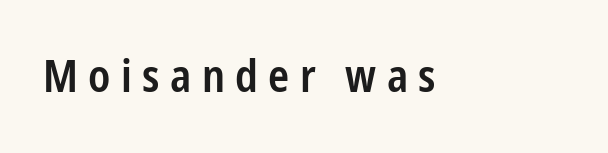
The image shows 45 px semibold, condensed sans-serif type, upright; set unusually wide letter spacing (+0.23 em), not underlined; low stroke contrast and a medium x-height.
